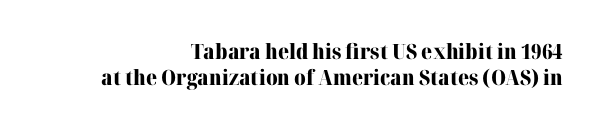
The image shows 21 px bold type, upright; set right-aligned, line spacing 1.23x, normal letter spacing, not underlined.
